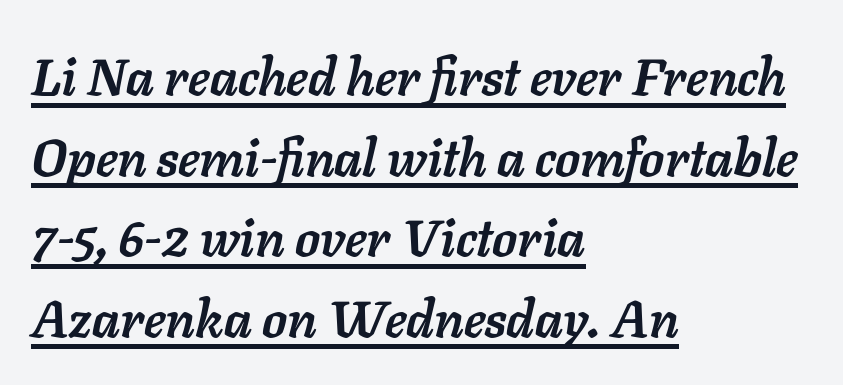
Q: Is the text bold? A: Yes.
Q: Is the text italic (slanted)? A: Yes, it leans right by about 11 degrees.
Q: Is the text underlined? A: Yes.
Q: How is the paragraph aligned? A: Left-aligned.
Q: Is the spacing between letters normal or unusually wide? A: Normal.
Q: Is the spacing between lines tight, normal or loose? A: Normal.
Q: Width (condensed, normal, or wide)? A: Normal.
Q: Stroke contrast? A: Low.
Q: x-height? A: Medium.
Q: Monospaced? A: No.
